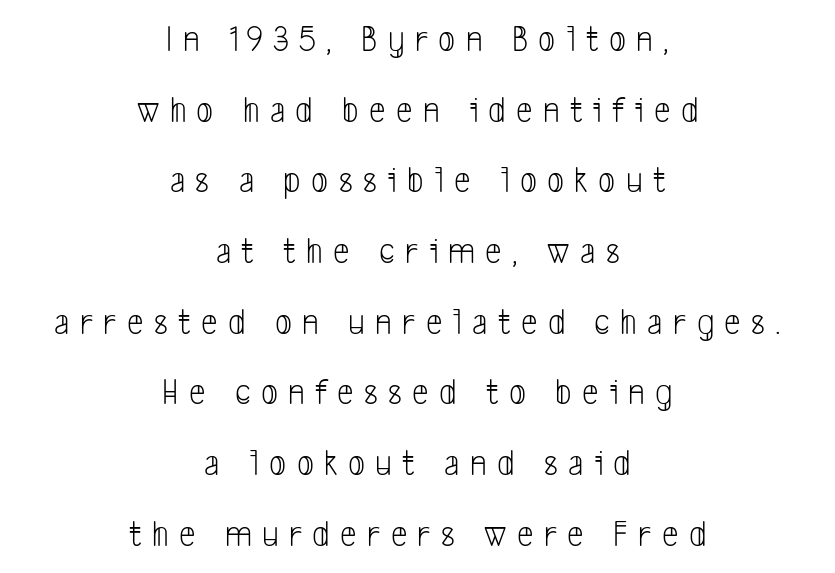
{"serif": "no", "bold": "no", "weight": "light", "width": "condensed", "stroke_contrast": "low", "x_height": "medium", "monospaced": "no", "underline": "no", "align": "center", "line_spacing": "loose", "line_spacing_ratio": 1.91, "letter_spacing": "wide", "letter_spacing_em": 0.28, "glyph_px": 37}
